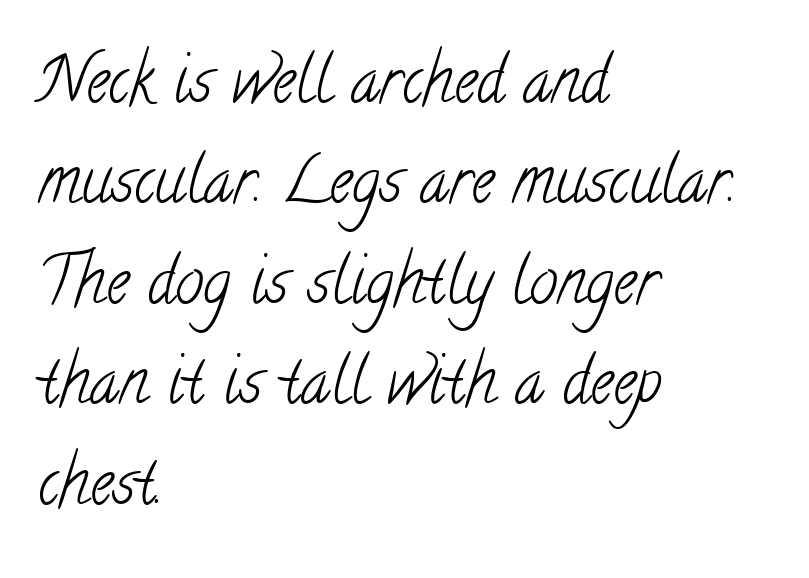
{"bold": "no", "weight": "light", "width": "condensed", "stroke_contrast": "low", "x_height": "small", "monospaced": "no", "underline": "no", "align": "left", "line_spacing": "normal", "line_spacing_ratio": 1.57, "letter_spacing": "normal", "letter_spacing_em": 0.0, "glyph_px": 64}
